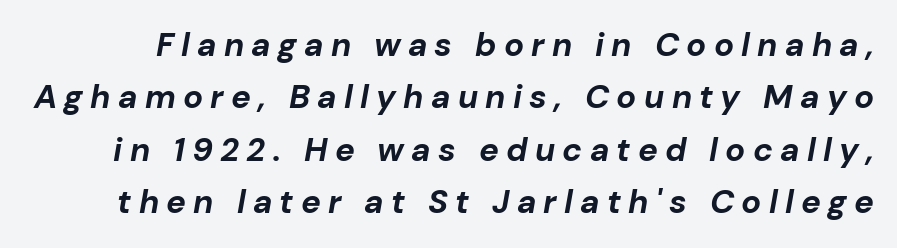
The image shows 33 px bold type, italic (leaning right); set normal line spacing (1.59x), unusually wide letter spacing (+0.22 em), not underlined; low stroke contrast and a medium x-height.
